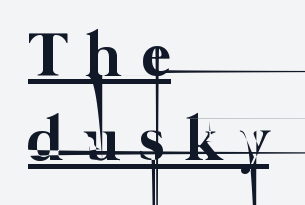
{"bold": "no", "weight": "thin", "width": "normal", "stroke_contrast": "low", "x_height": "medium", "monospaced": "no", "underline": "yes", "align": "left", "line_spacing": "normal", "line_spacing_ratio": 1.34, "letter_spacing": "wide", "letter_spacing_em": 0.31, "glyph_px": 63}
